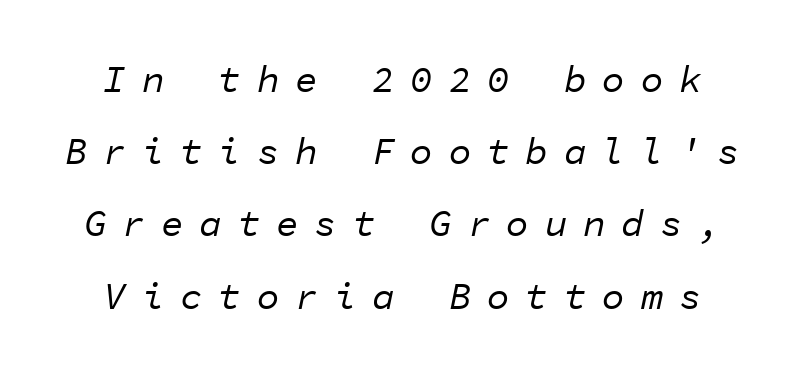
The image shows 38 px regular-weight type, italic (leaning right), monospaced; set loose line spacing (1.9x), unusually wide letter spacing (+0.41 em), not underlined; low stroke contrast and a medium x-height.
